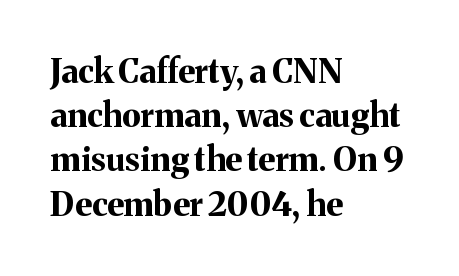
{"serif": "yes", "italic": "no", "bold": "yes", "weight": "bold", "width": "normal", "stroke_contrast": "medium", "x_height": "medium", "monospaced": "no", "underline": "no", "align": "left", "line_spacing": "normal", "line_spacing_ratio": 1.34, "letter_spacing": "normal", "letter_spacing_em": 0.0, "glyph_px": 33}
